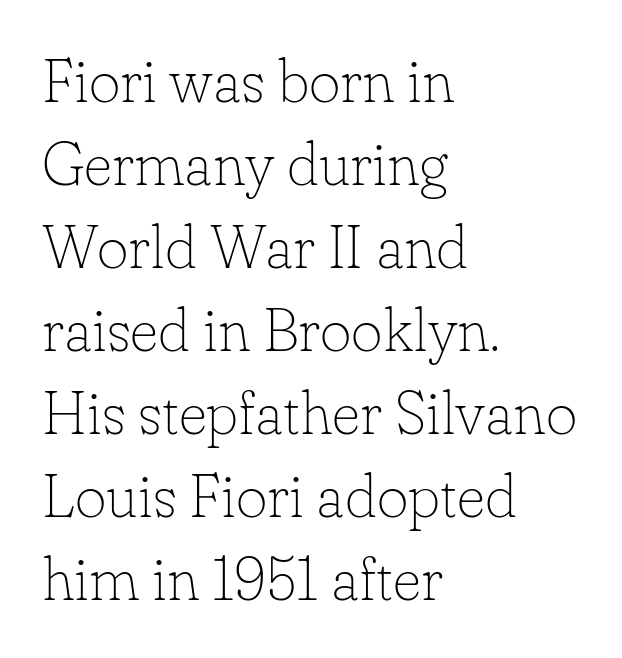
The image shows 61 px thin serif type, upright; set left-aligned, normal line spacing (1.36x), normal letter spacing, not underlined; low stroke contrast and a small x-height.
